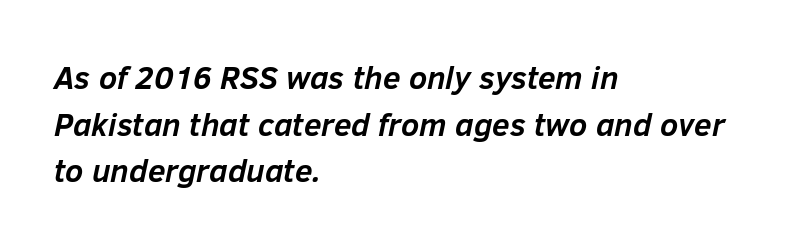
Nobody drew a line under any word here. Quick note: interline space is typical. These lines are rendered in a variable-pitch font. The face used here is rendered with its standard letterfit. The strokes are fattened all the way to bold.
